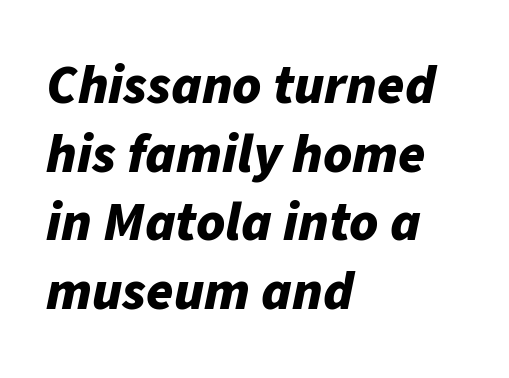
{"italic": "yes", "lean": "right", "slant_degrees": 11, "bold": "yes", "weight": "bold", "width": "normal", "stroke_contrast": "low", "x_height": "medium", "monospaced": "no", "underline": "no", "align": "left", "line_spacing": "normal", "line_spacing_ratio": 1.25, "letter_spacing": "normal", "letter_spacing_em": 0.0, "glyph_px": 55}
